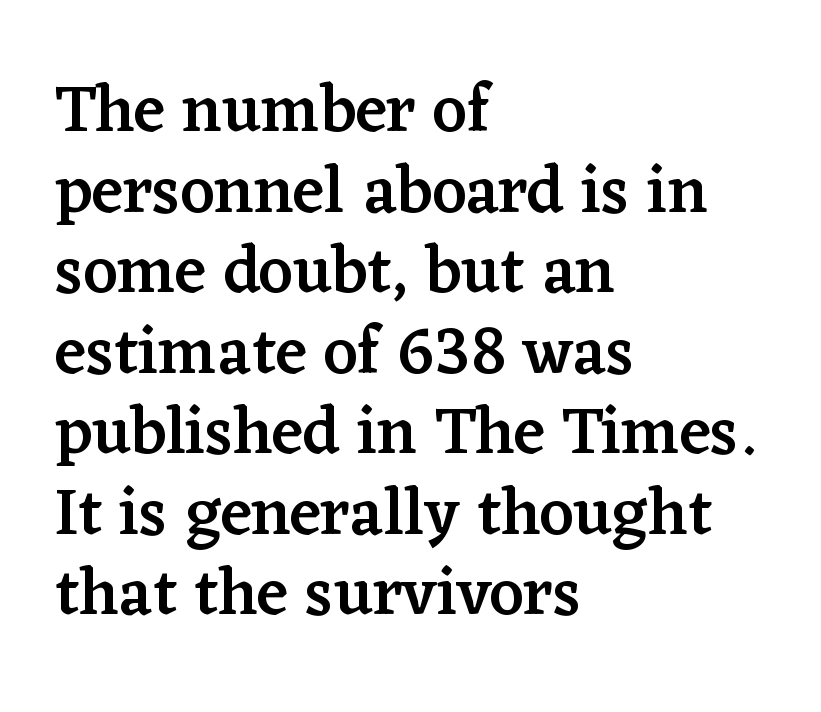
The image shows 66 px semibold serif type, upright; set left-aligned, line spacing 1.22x, normal letter spacing, not underlined; low stroke contrast and a medium x-height.
